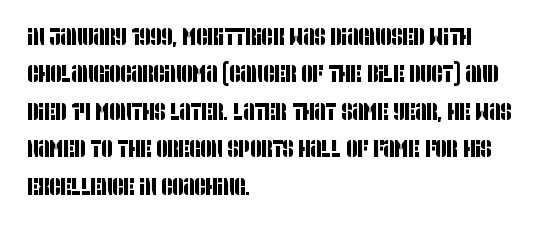
The image shows 24 px text type; set left-aligned, normal line spacing (1.56x), normal letter spacing, not underlined.
